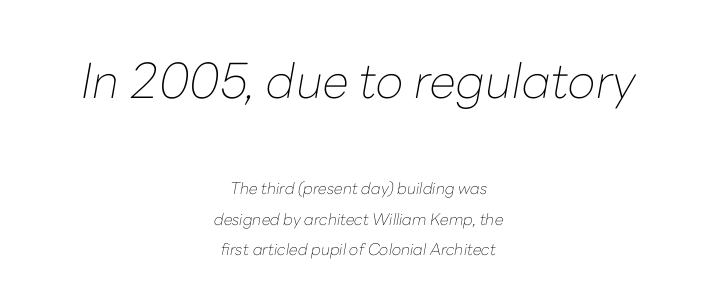
Is this a heavy cut? Hardly; it is regular or lighter. Nobody touched the tracking dial on this one. The lines in this sample share a center point and differ in where they start and stop. Characters are canted at an angle relative to the baseline's perpendicular.
